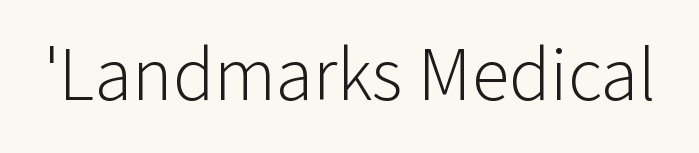
Q: Is the text bold? A: No.
Q: Is the text italic (slanted)? A: No, it is upright.
Q: Is the typeface a serif or a sans-serif typeface? A: Sans-serif.
Q: Is the text underlined? A: No.
Q: Is the spacing between letters normal or unusually wide? A: Normal.
Q: Width (condensed, normal, or wide)? A: Normal.
Q: Stroke contrast? A: Low.
Q: x-height? A: Medium.
Q: Monospaced? A: No.
